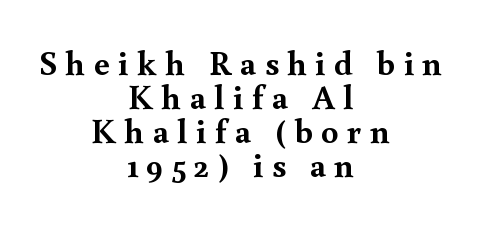
The image shows 35 px semibold serif type, upright; set centered, tight line spacing (0.97x), unusually wide letter spacing (+0.24 em), not underlined; a small x-height.
